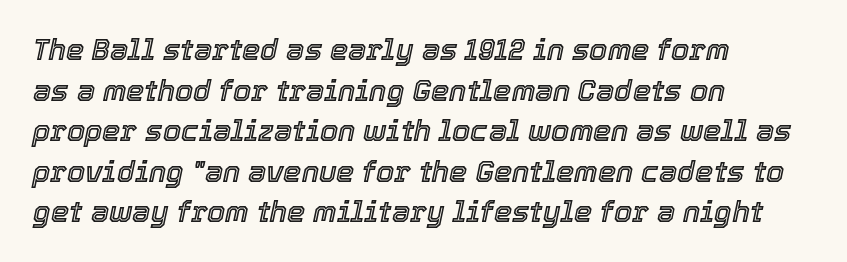
Q: Is the text italic (slanted)? A: Yes, it leans right by about 12 degrees.
Q: Is the text underlined? A: No.
Q: How is the paragraph aligned? A: Left-aligned.
Q: Is the spacing between letters normal or unusually wide? A: Normal.
Q: Is the spacing between lines tight, normal or loose? A: Normal.
Q: Width (condensed, normal, or wide)? A: Normal.
Q: x-height? A: Medium.
Q: Monospaced? A: No.
